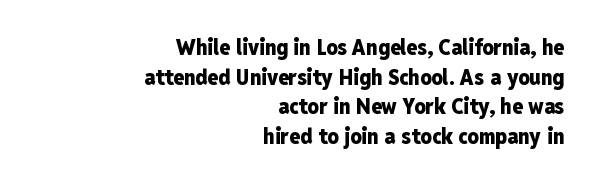
Q: Is the text bold? A: Yes.
Q: Is the text italic (slanted)? A: No, it is upright.
Q: Is the text underlined? A: No.
Q: How is the paragraph aligned? A: Right-aligned.
Q: Is the spacing between letters normal or unusually wide? A: Normal.
Q: Is the spacing between lines tight, normal or loose? A: Normal.
